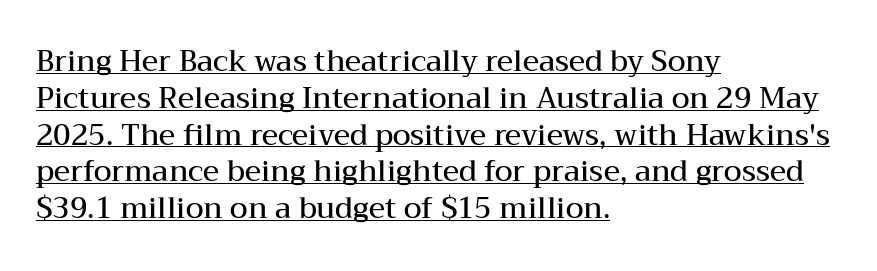
The image shows 29 px semibold, wide serif type, upright; set left-aligned, normal line spacing (1.27x), normal letter spacing, underlined; medium stroke contrast and a medium x-height.
